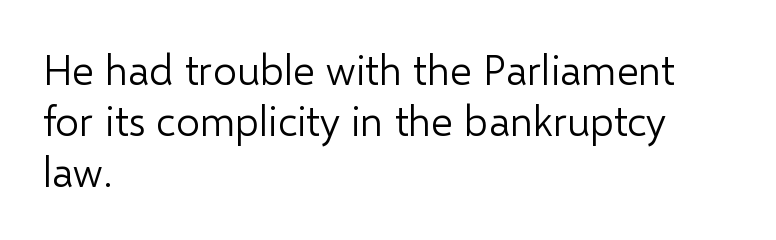
Q: Is the text bold? A: No.
Q: Is the text italic (slanted)? A: No, it is upright.
Q: Is the typeface a serif or a sans-serif typeface? A: Sans-serif.
Q: Is the text underlined? A: No.
Q: How is the paragraph aligned? A: Left-aligned.
Q: Is the spacing between letters normal or unusually wide? A: Normal.
Q: Width (condensed, normal, or wide)? A: Normal.
Q: Stroke contrast? A: Low.
Q: x-height? A: Medium.
Q: Monospaced? A: No.
